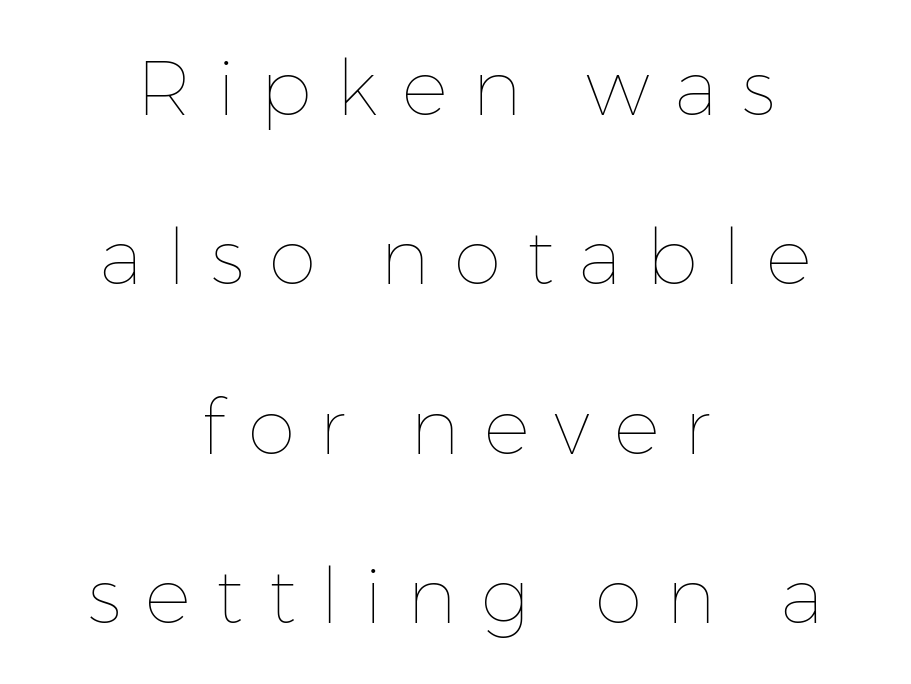
Q: Is the text bold? A: No.
Q: Is the text italic (slanted)? A: No, it is upright.
Q: Is the text underlined? A: No.
Q: How is the paragraph aligned? A: Centered.
Q: Is the spacing between letters normal or unusually wide? A: Unusually wide.
Q: Is the spacing between lines tight, normal or loose? A: Loose.
Q: Width (condensed, normal, or wide)? A: Normal.
Q: Stroke contrast? A: Low.
Q: x-height? A: Medium.
Q: Monospaced? A: No.
